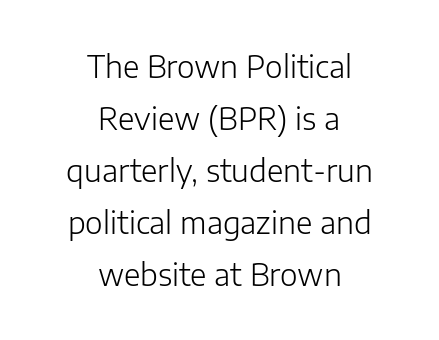
Q: Is the text bold? A: No.
Q: Is the text italic (slanted)? A: No, it is upright.
Q: Is the typeface a serif or a sans-serif typeface? A: Sans-serif.
Q: Is the text underlined? A: No.
Q: How is the paragraph aligned? A: Centered.
Q: Is the spacing between letters normal or unusually wide? A: Normal.
Q: Width (condensed, normal, or wide)? A: Normal.
Q: Stroke contrast? A: Low.
Q: x-height? A: Medium.
Q: Monospaced? A: No.
